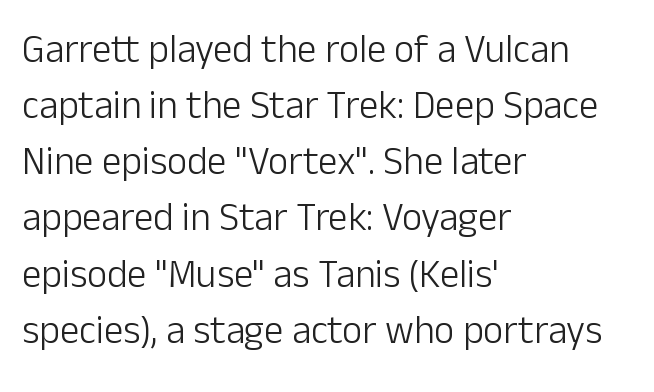
Q: Is the text bold? A: No.
Q: Is the text italic (slanted)? A: No, it is upright.
Q: Is the typeface a serif or a sans-serif typeface? A: Sans-serif.
Q: Is the text underlined? A: No.
Q: How is the paragraph aligned? A: Left-aligned.
Q: Is the spacing between letters normal or unusually wide? A: Normal.
Q: Is the spacing between lines tight, normal or loose? A: Normal.
Q: Width (condensed, normal, or wide)? A: Normal.
Q: Stroke contrast? A: Low.
Q: x-height? A: Medium.
Q: Monospaced? A: No.
